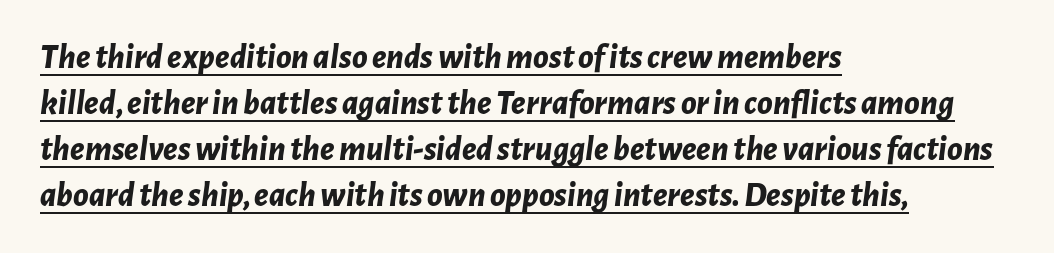
The image shows 35 px bold type, italic (leaning right); set left-aligned, normal line spacing (1.31x), normal letter spacing, underlined; low stroke contrast and a medium x-height.
